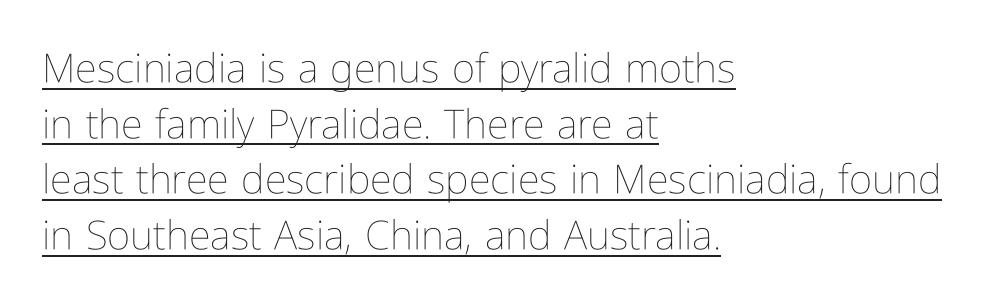
Q: Is the text bold? A: No.
Q: Is the text italic (slanted)? A: No, it is upright.
Q: Is the text underlined? A: Yes.
Q: How is the paragraph aligned? A: Left-aligned.
Q: Is the spacing between letters normal or unusually wide? A: Normal.
Q: Is the spacing between lines tight, normal or loose? A: Normal.
Q: Width (condensed, normal, or wide)? A: Condensed.
Q: Stroke contrast? A: Low.
Q: x-height? A: Medium.
Q: Monospaced? A: No.
